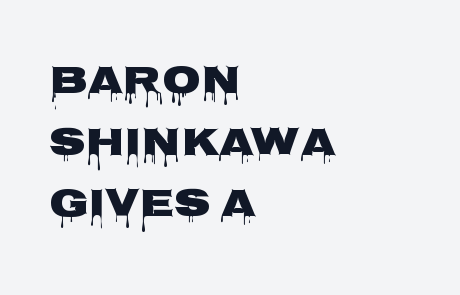
{"serif": "no", "italic": "no", "bold": "yes", "weight": "heavy", "width": "wide", "stroke_contrast": "low", "x_height": "large", "monospaced": "no", "underline": "no", "align": "left", "line_spacing": "normal", "line_spacing_ratio": 1.54, "letter_spacing": "normal", "letter_spacing_em": 0.0, "glyph_px": 40}
